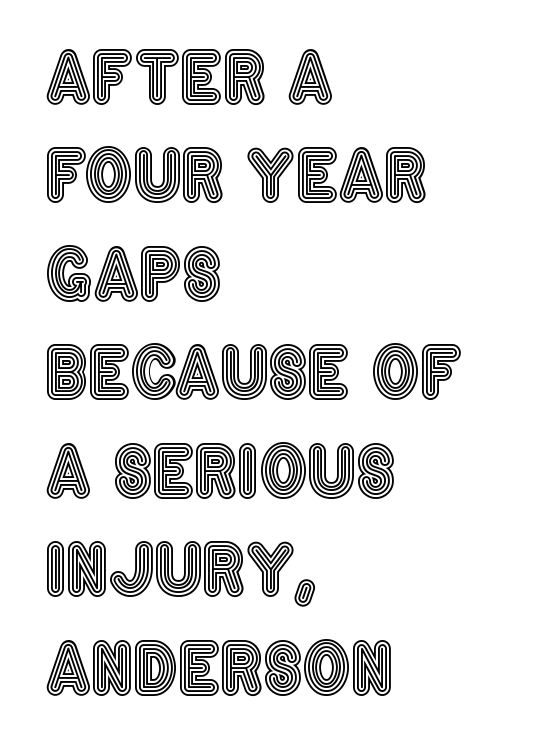
The image shows 67 px condensed type, upright; set left-aligned, normal line spacing (1.47x), normal letter spacing, not underlined; a large x-height.
